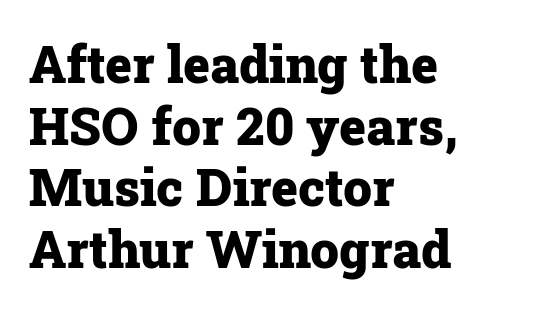
The line texture is even and compact thanks to regular tracking. Descender tails drop into unmarked territory. The axis of the letterforms is exactly vertical. A typesetter would call this proportional, since set widths differ per character. Does the copy run flush right? No — it runs flush left.
